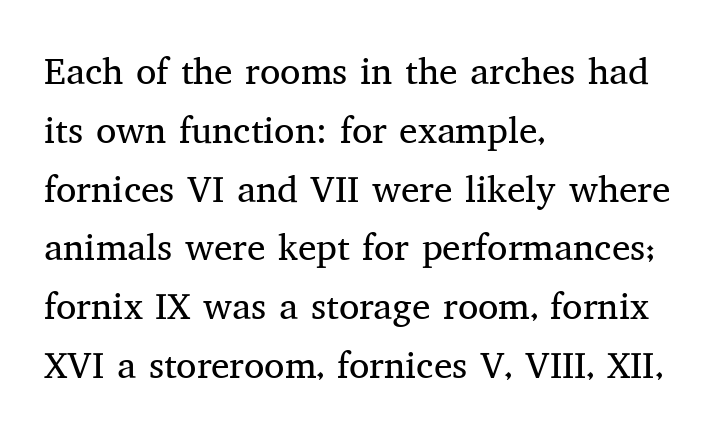
{"serif": "yes", "italic": "no", "bold": "no", "weight": "regular", "width": "normal", "stroke_contrast": "medium", "x_height": "medium", "monospaced": "no", "underline": "no", "align": "left", "line_spacing": "normal", "line_spacing_ratio": 1.59, "letter_spacing": "normal", "letter_spacing_em": 0.0, "glyph_px": 37}
